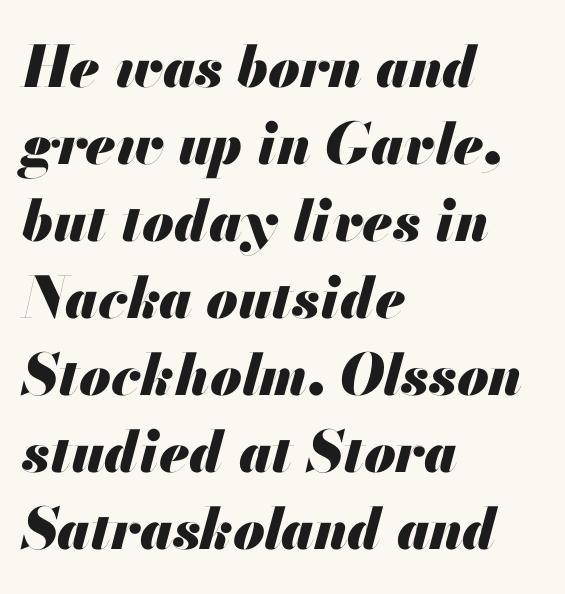
Q: Is the text bold? A: Yes.
Q: Is the text italic (slanted)? A: Yes, it leans right by about 13 degrees.
Q: Is the text underlined? A: No.
Q: How is the paragraph aligned? A: Left-aligned.
Q: Is the spacing between letters normal or unusually wide? A: Normal.
Q: Is the spacing between lines tight, normal or loose? A: Normal.
Q: Width (condensed, normal, or wide)? A: Normal.
Q: Stroke contrast? A: Medium.
Q: x-height? A: Small.
Q: Monospaced? A: No.
